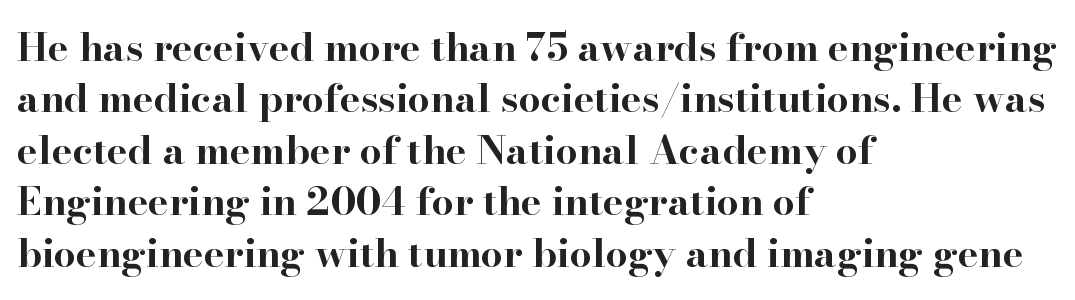
{"serif": "yes", "italic": "no", "bold": "yes", "weight": "bold", "width": "wide", "stroke_contrast": "high", "x_height": "small", "monospaced": "no", "underline": "no", "align": "left", "line_spacing": "normal", "line_spacing_ratio": 1.32, "letter_spacing": "normal", "letter_spacing_em": 0.0, "glyph_px": 39}
